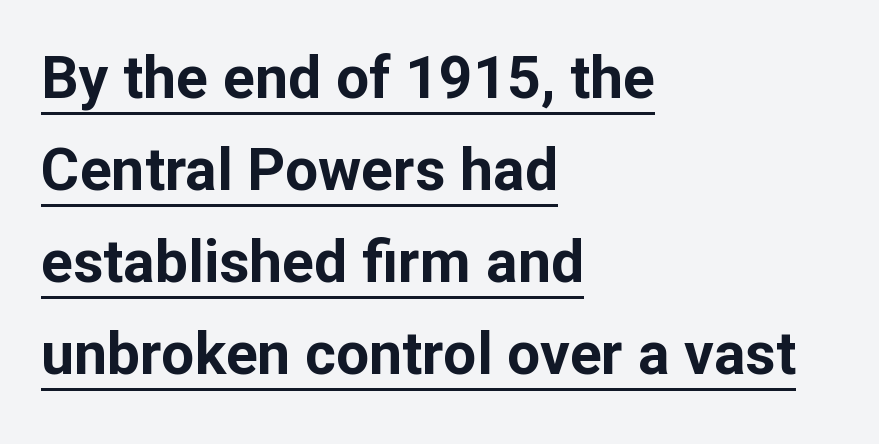
The image shows 59 px bold sans-serif type, upright; set left-aligned, normal line spacing (1.56x), normal letter spacing, underlined; low stroke contrast and a medium x-height.
